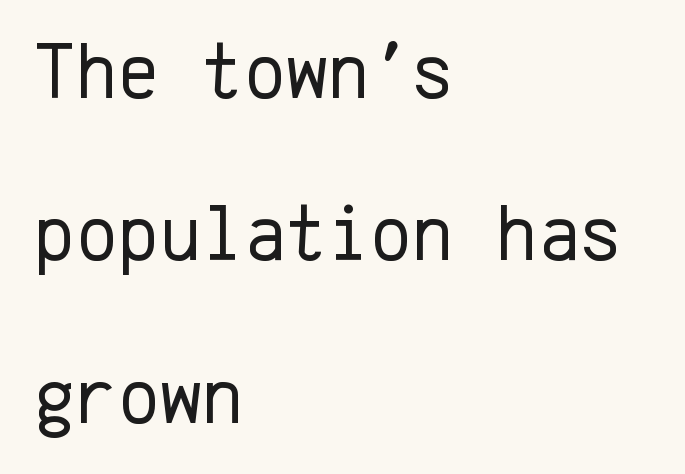
The image shows 80 px regular-weight sans-serif type, upright, monospaced; set left-aligned, loose line spacing (2.03x), normal letter spacing, not underlined; low stroke contrast and a medium x-height.
